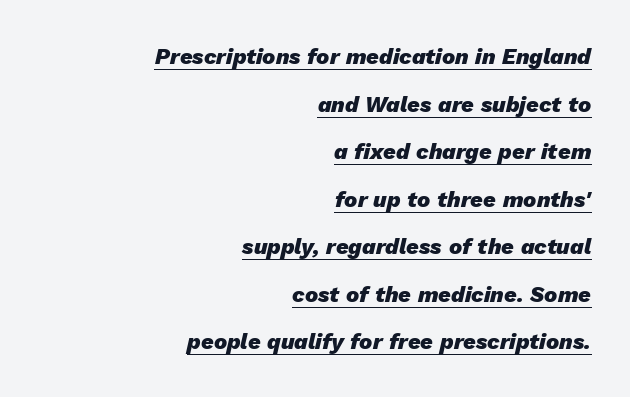
Reading down the block, your eye finds every line finishing at a fixed right position. The face used here appears with an underline applied. Line spacing here is loose. You could call the tracking neutral — neither tight nor loose. A typesetter would mark this as italic. Every letter is thick-stroked: bold, no question.
